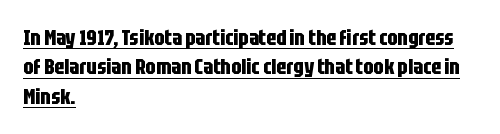
Leftover space on each line is placed entirely after the last word. Tracking value appears to be zero — textbook default spacing. A baseline rule has been typeset under these characters. Stroke thickness is high; the sample reads as a true bold. You can tell it's not italic because the verticals are truly vertical.
